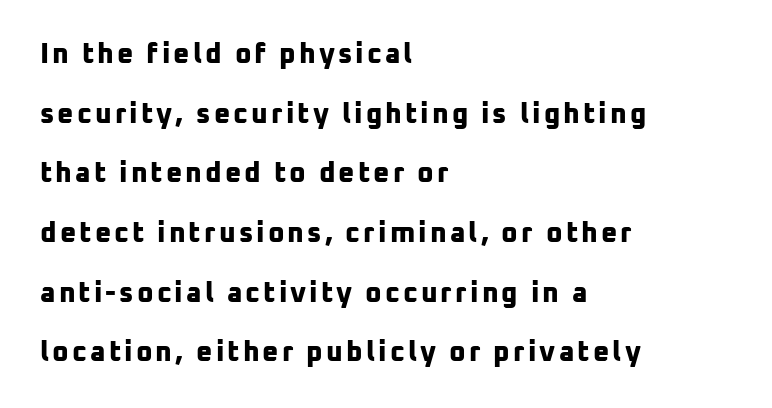
Looks like regular typesetting: each glyph gets only the width it needs. The ragged edge is on the right, which tells us the setting is flush left. Line spacing here is loose. Check the space under the baseline: it is left empty. The typeface chosen for these lines omits serifs.
